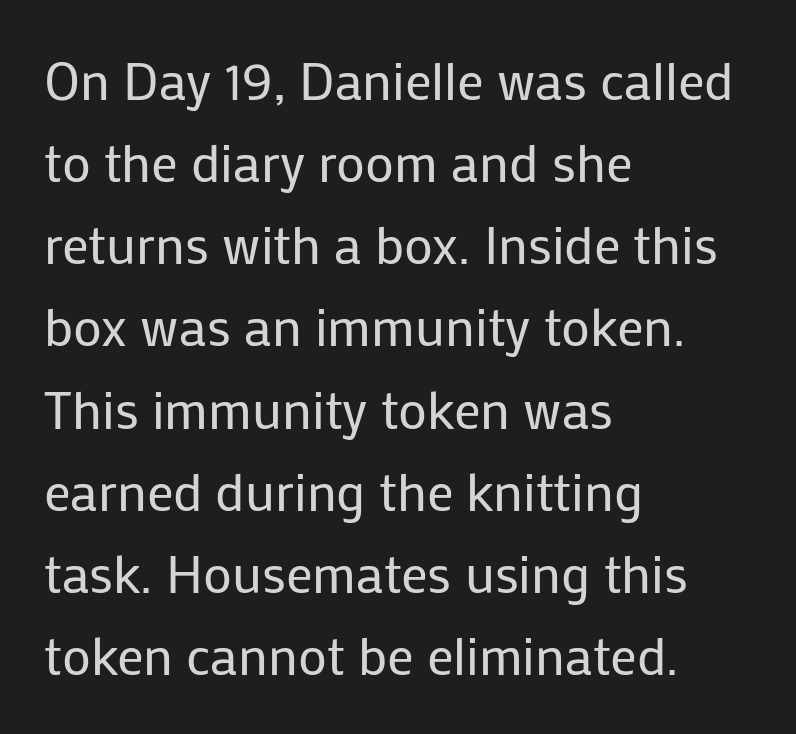
Q: Is the text bold? A: No.
Q: Is the text italic (slanted)? A: No, it is upright.
Q: Is the typeface a serif or a sans-serif typeface? A: Sans-serif.
Q: Is the text underlined? A: No.
Q: How is the paragraph aligned? A: Left-aligned.
Q: Is the spacing between letters normal or unusually wide? A: Normal.
Q: Is the spacing between lines tight, normal or loose? A: Normal.
Q: Width (condensed, normal, or wide)? A: Normal.
Q: Stroke contrast? A: Low.
Q: x-height? A: Medium.
Q: Monospaced? A: No.
